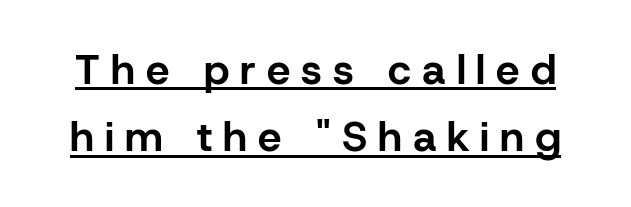
The image shows 42 px bold sans-serif type, upright; set normal line spacing (1.6x), unusually wide letter spacing (+0.26 em), underlined; low stroke contrast and a medium x-height.
